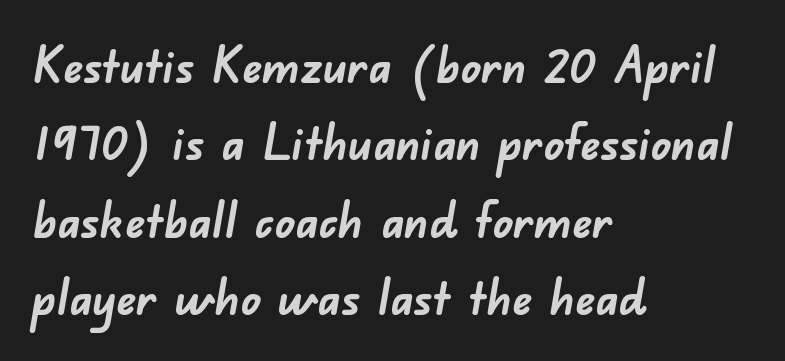
{"serif": "no", "bold": "yes", "weight": "semibold", "width": "normal", "stroke_contrast": "low", "x_height": "small", "monospaced": "no", "underline": "no", "align": "left", "line_spacing": "normal", "line_spacing_ratio": 1.58, "letter_spacing": "normal", "letter_spacing_em": 0.0, "glyph_px": 49}
